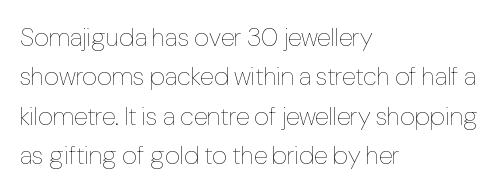
Q: Is the text bold? A: No.
Q: Is the text italic (slanted)? A: No, it is upright.
Q: Is the text underlined? A: No.
Q: How is the paragraph aligned? A: Left-aligned.
Q: Is the spacing between letters normal or unusually wide? A: Normal.
Q: Is the spacing between lines tight, normal or loose? A: Normal.
